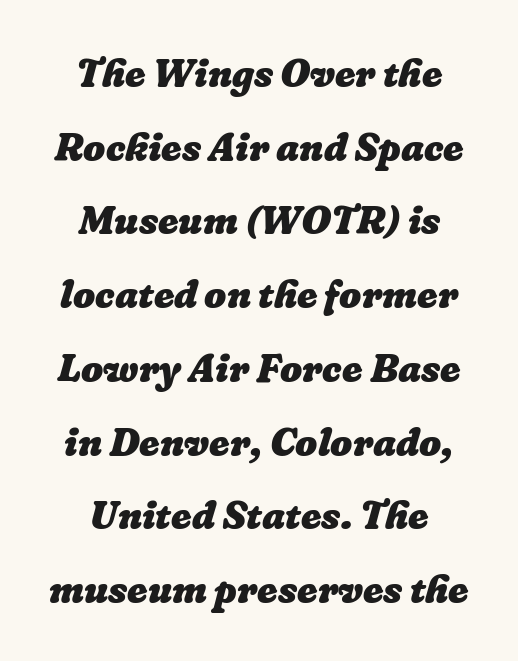
The image shows 39 px heavy type; set line spacing 1.89x, normal letter spacing, not underlined; low stroke contrast and a medium x-height.
